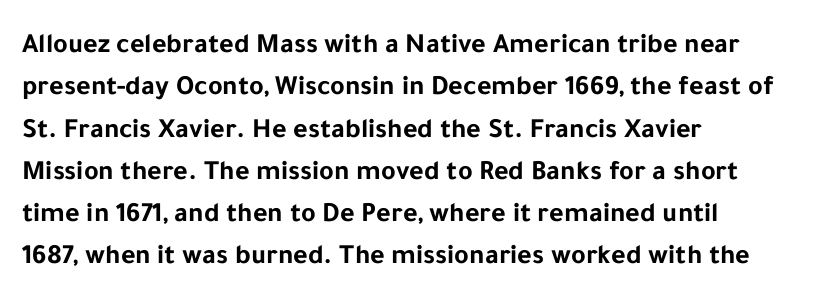
The image shows 28 px bold sans-serif type, upright; set left-aligned, normal line spacing (1.51x), normal letter spacing, not underlined; low stroke contrast and a medium x-height.
